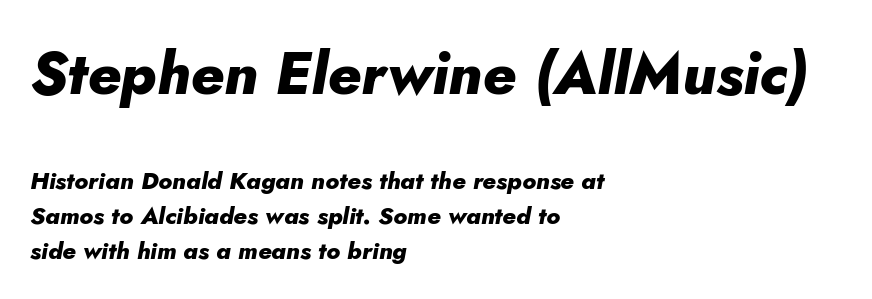
Q: Is the text bold? A: Yes.
Q: Is the text italic (slanted)? A: Yes, it leans right by about 5 degrees.
Q: Is the text underlined? A: No.
Q: How is the paragraph aligned? A: Left-aligned.
Q: Is the spacing between letters normal or unusually wide? A: Normal.
Q: Is the spacing between lines tight, normal or loose? A: Normal.
Q: Which block of text is set in a larger size, the first (top) or the second (bottom)? A: The first (top) one.
Q: Width (condensed, normal, or wide)? A: Normal.
Q: Stroke contrast? A: Low.
Q: x-height? A: Small.
Q: Monospaced? A: No.
